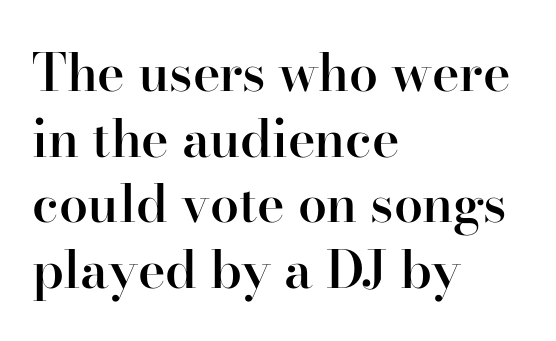
The image shows 52 px semibold serif type, upright; set left-aligned, normal line spacing (1.26x), normal letter spacing, not underlined; high stroke contrast and a small x-height.
